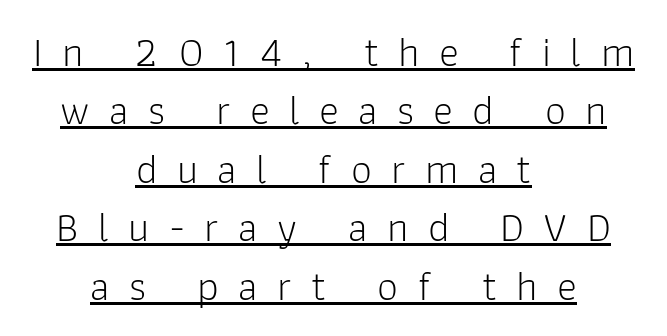
Character widths vary here, with narrow letters taking less room than wide ones. Horizontal alignment here is central, giving a formal, balanced look. In terms of leading, this rendering sits right in the middle. Each letter's strokes conclude bluntly, with no projecting serifs.
